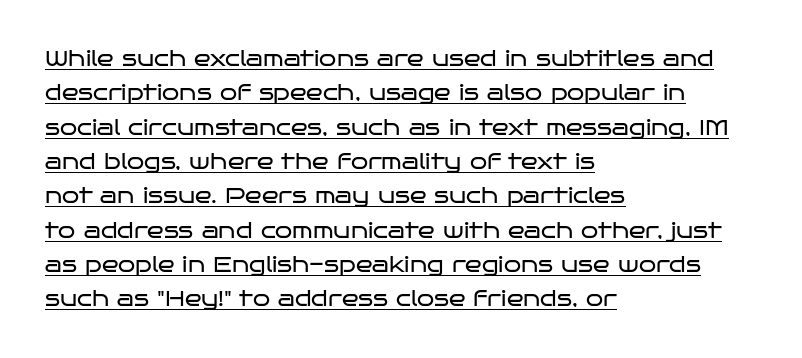
Characters remain perfectly vertical along every line. Does the copy run flush right? No — it runs flush left. These characters rest on top of a visible drawn line. Baseline-to-baseline distance is the conventional proportion of letter height. Standard letterfit; no display-style spreading of the glyphs.
